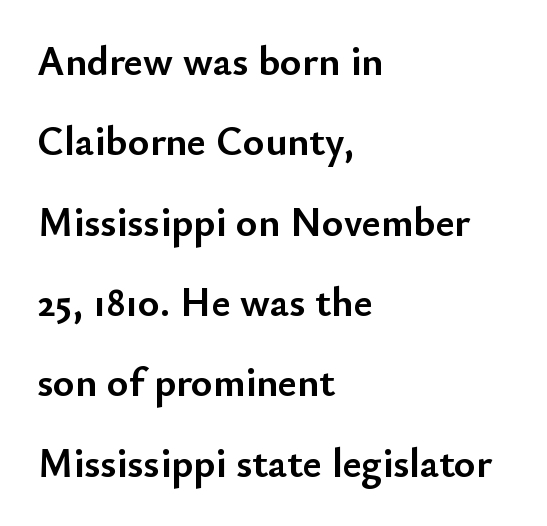
Q: Is the text bold? A: Yes.
Q: Is the text italic (slanted)? A: No, it is upright.
Q: Is the typeface a serif or a sans-serif typeface? A: Sans-serif.
Q: Is the text underlined? A: No.
Q: How is the paragraph aligned? A: Left-aligned.
Q: Is the spacing between letters normal or unusually wide? A: Normal.
Q: Is the spacing between lines tight, normal or loose? A: Loose.
Q: Width (condensed, normal, or wide)? A: Normal.
Q: Stroke contrast? A: Low.
Q: x-height? A: Small.
Q: Monospaced? A: No.
